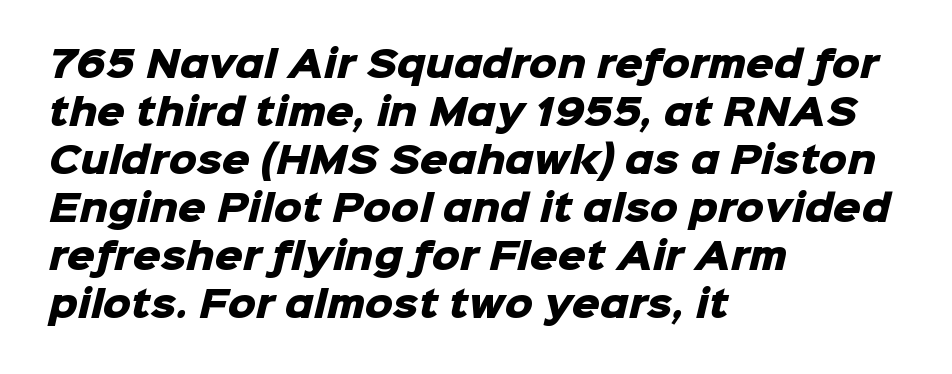
Q: Is the text bold? A: Yes.
Q: Is the typeface a serif or a sans-serif typeface? A: Sans-serif.
Q: Is the text underlined? A: No.
Q: How is the paragraph aligned? A: Left-aligned.
Q: Is the spacing between letters normal or unusually wide? A: Normal.
Q: Is the spacing between lines tight, normal or loose? A: Normal.
Q: Width (condensed, normal, or wide)? A: Normal.
Q: Stroke contrast? A: Low.
Q: x-height? A: Medium.
Q: Monospaced? A: No.
